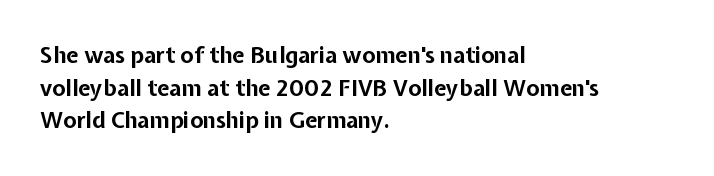
The letters stand straight up with perfectly vertical stems. Vertical spacing — default. Beneath every word, the page is bare. Typeset ragged right — the left edge is the straight one.
